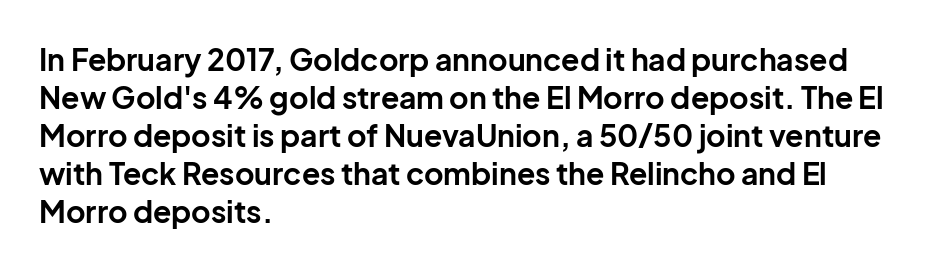
{"serif": "no", "italic": "no", "bold": "yes", "weight": "bold", "width": "normal", "stroke_contrast": "low", "x_height": "medium", "monospaced": "no", "underline": "no", "align": "left", "line_spacing": "normal", "line_spacing_ratio": 1.27, "letter_spacing": "normal", "letter_spacing_em": 0.0, "glyph_px": 30}
